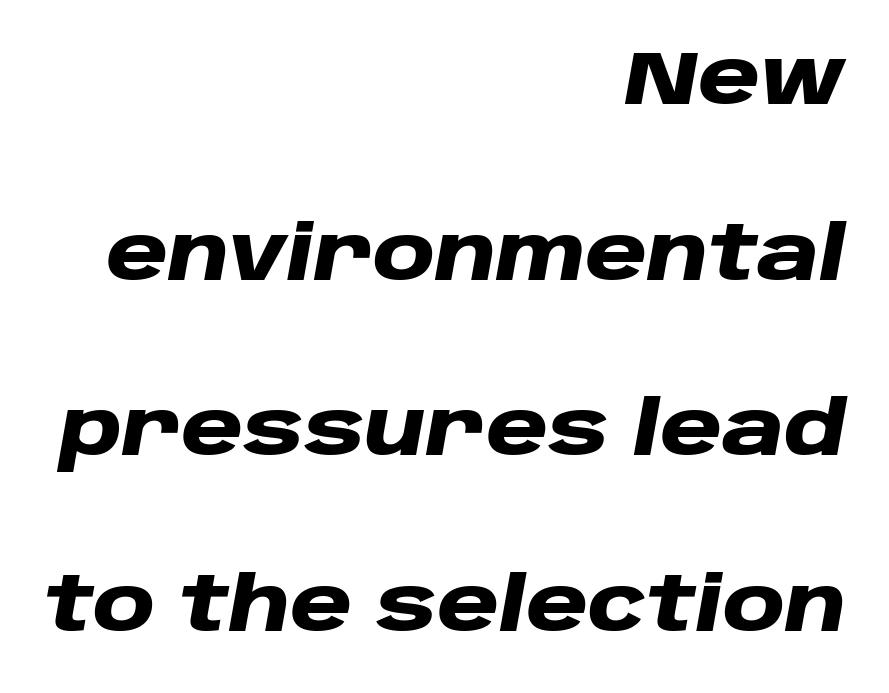
Q: Is the text bold? A: Yes.
Q: Is the text italic (slanted)? A: Yes, it leans right by about 10 degrees.
Q: Is the text underlined? A: No.
Q: How is the paragraph aligned? A: Right-aligned.
Q: Is the spacing between letters normal or unusually wide? A: Normal.
Q: Is the spacing between lines tight, normal or loose? A: Loose.
Q: Width (condensed, normal, or wide)? A: Wide.
Q: Stroke contrast? A: Low.
Q: x-height? A: Large.
Q: Monospaced? A: No.
